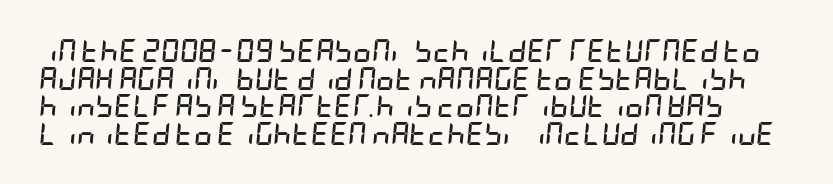
The letterforms sit shoulder to shoulder at normal distance. Italic? Definitely — the glyphs are oblique. In terms of weight, the rendering is a true, heavy bold. Descenders hang freely into open space.
